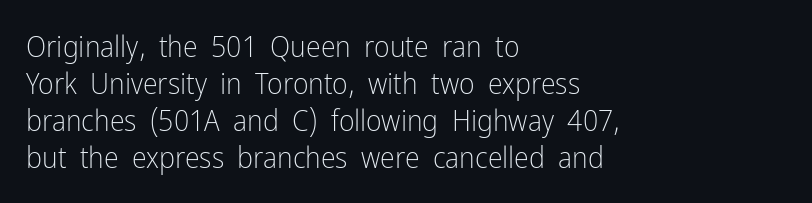
Q: Is the text bold? A: No.
Q: Is the text italic (slanted)? A: No, it is upright.
Q: Is the typeface a serif or a sans-serif typeface? A: Sans-serif.
Q: Is the text underlined? A: No.
Q: How is the paragraph aligned? A: Left-aligned.
Q: Is the spacing between letters normal or unusually wide? A: Normal.
Q: Width (condensed, normal, or wide)? A: Condensed.
Q: Stroke contrast? A: Low.
Q: x-height? A: Medium.
Q: Monospaced? A: No.
